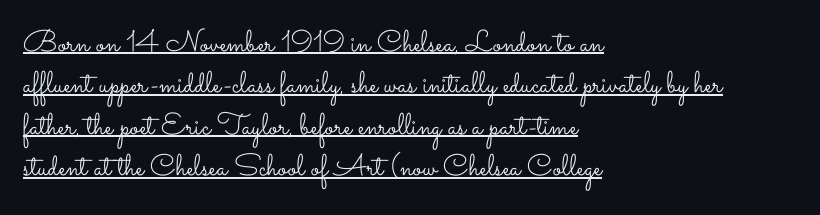
How would I describe the line gaps? Plain and ordinary. Heaviness? Minimal to ordinary, like unemphasized prose. Underlined type.
